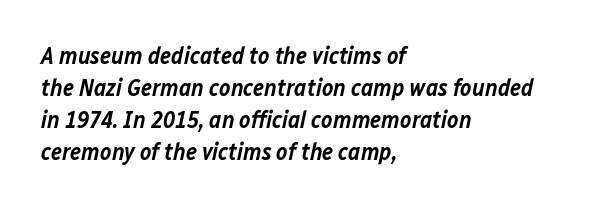
Bold? Not quite — semibold, heavier than regular but stopping short. Characters follow at the spacing the type designer built in. These lines are set flush left with a ragged right edge. Is there much room between lines? A standard amount, neither cramped nor airy. Italic: yes, the glyphs are oblique.
